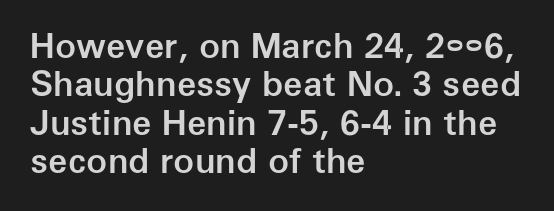
The image shows 35 px semibold sans-serif type, upright; set left-aligned, tight line spacing (1.1x), normal letter spacing, not underlined; low stroke contrast and a medium x-height.
